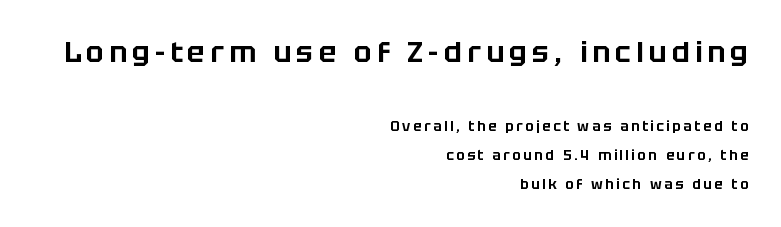
This is roman type, the default non-slanted kind. A bare baseline throughout the passage. Large over small — that's the arrangement of the two blocks here. The space between consecutive lines is lavish. Is this a fixed-width face? No — the glyphs have proportional, varying widths.
